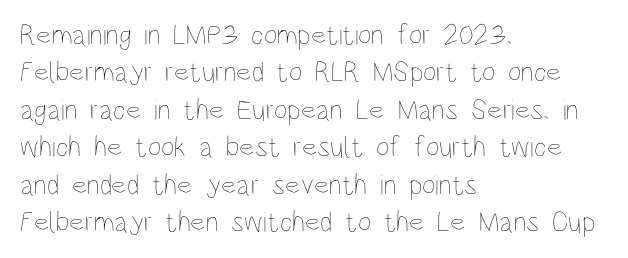
The image shows 29 px thin, condensed type, upright; set left-aligned, normal line spacing (1.29x), normal letter spacing, not underlined; low stroke contrast and a large x-height.
